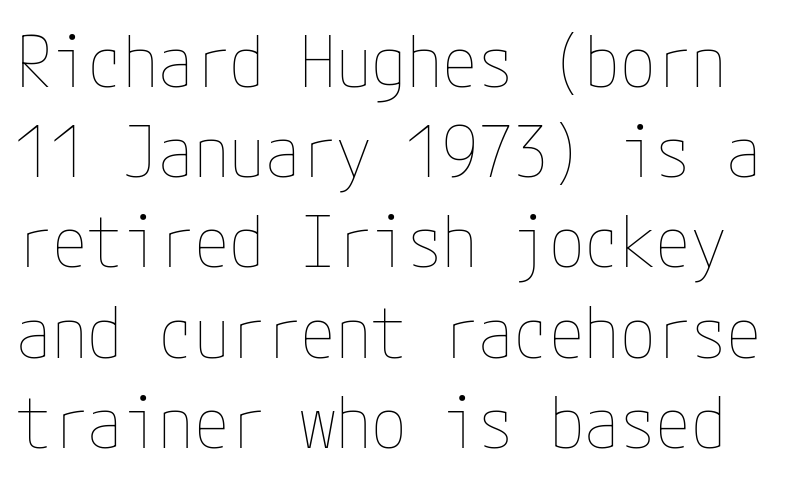
No extra ink here — the face is not bold. Descender tails drop into unmarked territory. Notice how descenders clear the ascenders below comfortably — that's standard leading. No extra tracking has been applied to these lines. Quick note: not italic, upright.
